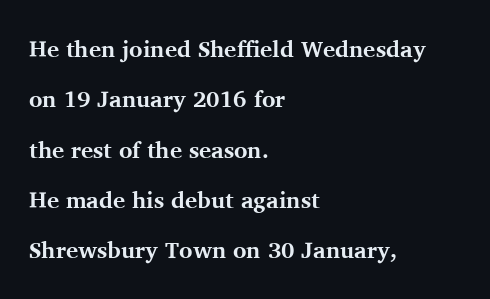
Q: Is the text bold? A: Yes.
Q: Is the text italic (slanted)? A: No, it is upright.
Q: Is the text underlined? A: No.
Q: How is the paragraph aligned? A: Left-aligned.
Q: Is the spacing between letters normal or unusually wide? A: Normal.
Q: Is the spacing between lines tight, normal or loose? A: Loose.
